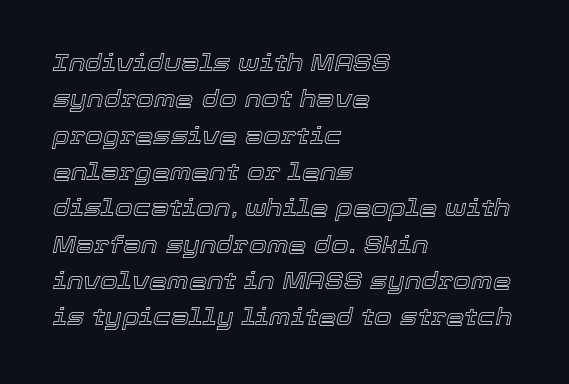
The image shows 23 px text type, italic (leaning right); set left-aligned, normal line spacing (1.58x), normal letter spacing, not underlined.
